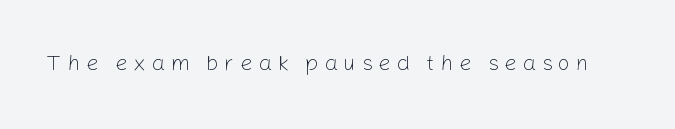
The image shows 22 px text type, upright; set unusually wide letter spacing (+0.25 em), not underlined.
